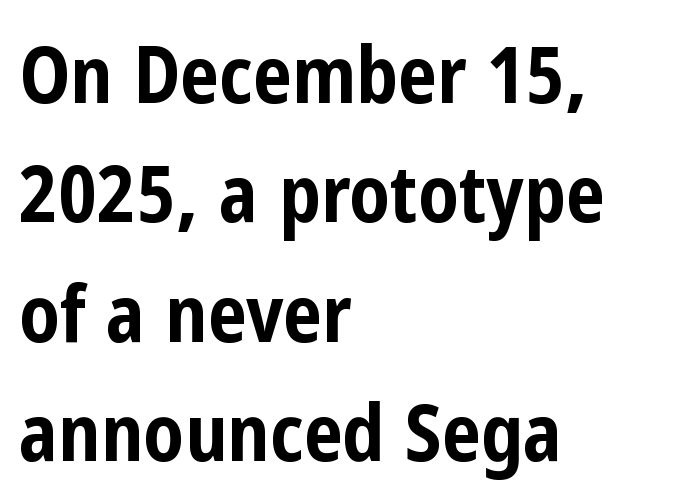
Q: Is the text bold? A: Yes.
Q: Is the text italic (slanted)? A: No, it is upright.
Q: Is the typeface a serif or a sans-serif typeface? A: Sans-serif.
Q: Is the text underlined? A: No.
Q: How is the paragraph aligned? A: Left-aligned.
Q: Is the spacing between letters normal or unusually wide? A: Normal.
Q: Is the spacing between lines tight, normal or loose? A: Normal.
Q: Width (condensed, normal, or wide)? A: Condensed.
Q: Stroke contrast? A: Low.
Q: x-height? A: Medium.
Q: Monospaced? A: No.
